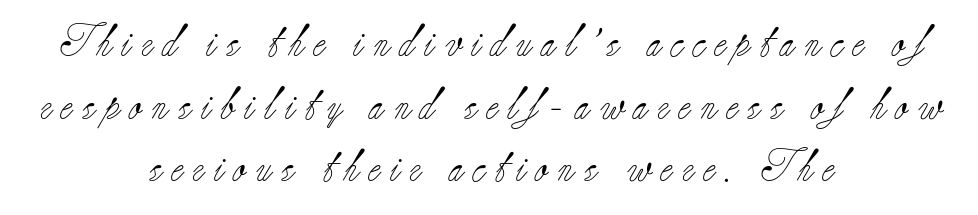
Lines of text with bare space underneath. Compared with a typical body face, this is equally light or lighter still. Caption: expanded tracking, letters set apart. A student would call this center alignment; a typographer would say set centered. Is this a fixed-width face? No — the glyphs have proportional, varying widths.
